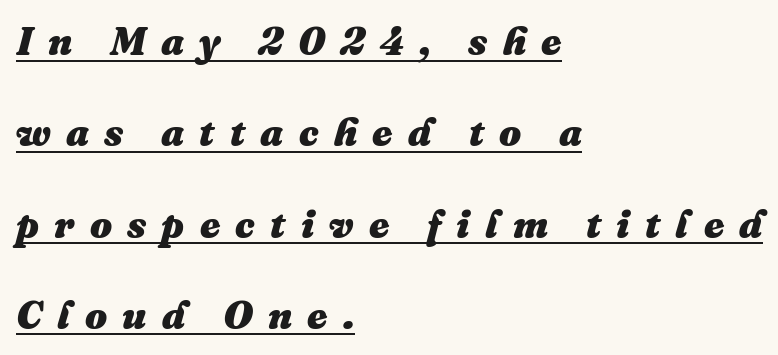
{"italic": "yes", "lean": "right", "slant_degrees": 16, "bold": "yes", "weight": "heavy", "width": "normal", "stroke_contrast": "medium", "x_height": "medium", "monospaced": "no", "underline": "yes", "align": "left", "line_spacing": "loose", "line_spacing_ratio": 2.34, "letter_spacing": "wide", "letter_spacing_em": 0.39, "glyph_px": 39}
